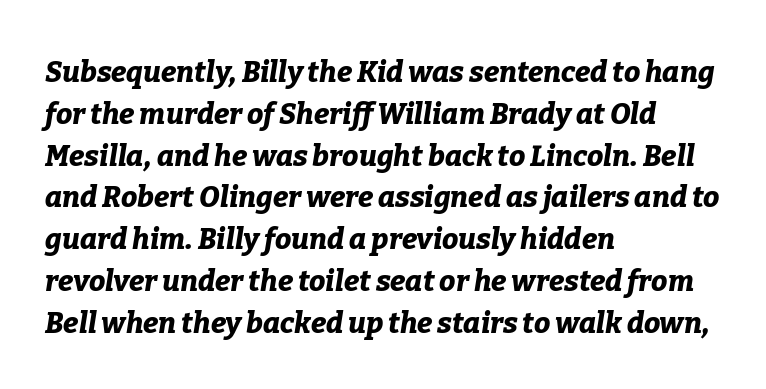
Q: Is the text bold? A: Yes.
Q: Is the text italic (slanted)? A: Yes, it leans right by about 9 degrees.
Q: Is the text underlined? A: No.
Q: How is the paragraph aligned? A: Left-aligned.
Q: Is the spacing between letters normal or unusually wide? A: Normal.
Q: Is the spacing between lines tight, normal or loose? A: Normal.
Q: Width (condensed, normal, or wide)? A: Normal.
Q: Stroke contrast? A: Low.
Q: x-height? A: Medium.
Q: Monospaced? A: No.
